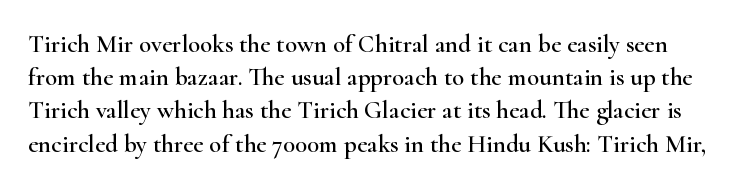
Underlining? Definitely not there. Honestly, the letter spacing is just normal — you wouldn't notice it. Successive baselines arrive at the customary interval. No italicization has been applied; the sample stays upright.
